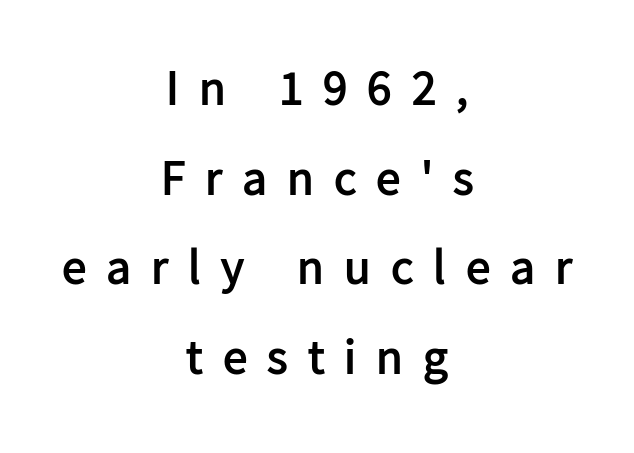
{"serif": "no", "italic": "no", "bold": "yes", "weight": "semibold", "width": "normal", "stroke_contrast": "low", "x_height": "medium", "monospaced": "no", "underline": "no", "align": "center", "line_spacing_ratio": 1.83, "letter_spacing": "wide", "letter_spacing_em": 0.41, "glyph_px": 49}
